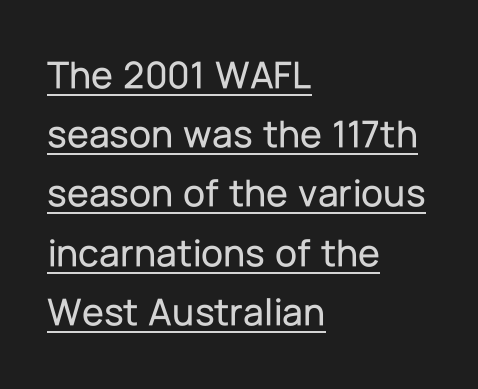
Q: Is the text italic (slanted)? A: No, it is upright.
Q: Is the typeface a serif or a sans-serif typeface? A: Sans-serif.
Q: Is the text underlined? A: Yes.
Q: How is the paragraph aligned? A: Left-aligned.
Q: Is the spacing between letters normal or unusually wide? A: Normal.
Q: Is the spacing between lines tight, normal or loose? A: Normal.
Q: Width (condensed, normal, or wide)? A: Normal.
Q: Stroke contrast? A: Low.
Q: x-height? A: Medium.
Q: Monospaced? A: No.
